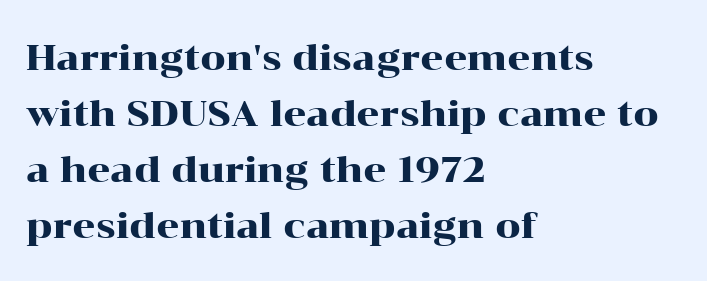
Q: Is the text italic (slanted)? A: No, it is upright.
Q: Is the typeface a serif or a sans-serif typeface? A: Serif.
Q: Is the text underlined? A: No.
Q: How is the paragraph aligned? A: Left-aligned.
Q: Is the spacing between letters normal or unusually wide? A: Normal.
Q: Is the spacing between lines tight, normal or loose? A: Normal.
Q: Width (condensed, normal, or wide)? A: Wide.
Q: Stroke contrast? A: High.
Q: x-height? A: Medium.
Q: Monospaced? A: No.
